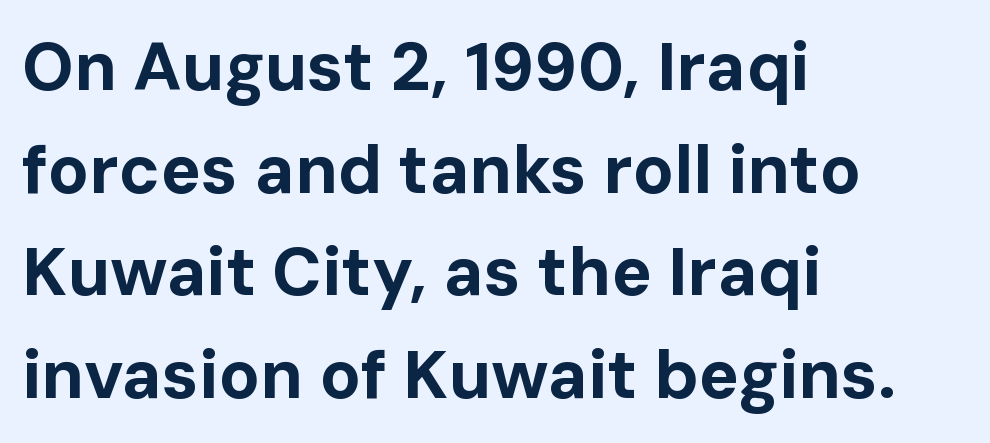
{"serif": "no", "italic": "no", "bold": "yes", "weight": "bold", "width": "normal", "stroke_contrast": "low", "x_height": "medium", "monospaced": "no", "underline": "no", "align": "left", "line_spacing": "normal", "line_spacing_ratio": 1.51, "letter_spacing": "normal", "letter_spacing_em": 0.0, "glyph_px": 68}
